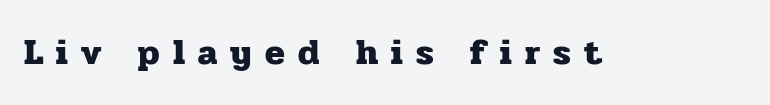
Q: Is the text bold? A: Yes.
Q: Is the text italic (slanted)? A: No, it is upright.
Q: Is the typeface a serif or a sans-serif typeface? A: Serif.
Q: Is the text underlined? A: No.
Q: Is the spacing between letters normal or unusually wide? A: Unusually wide.
Q: Width (condensed, normal, or wide)? A: Normal.
Q: Stroke contrast? A: Low.
Q: x-height? A: Medium.
Q: Monospaced? A: No.
